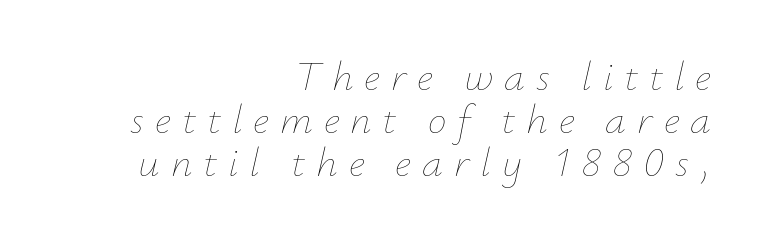
Q: Is the text bold? A: No.
Q: Is the text italic (slanted)? A: Yes, it leans right by about 12 degrees.
Q: Is the text underlined? A: No.
Q: How is the paragraph aligned? A: Right-aligned.
Q: Is the spacing between letters normal or unusually wide? A: Unusually wide.
Q: Is the spacing between lines tight, normal or loose? A: Tight.
Q: Width (condensed, normal, or wide)? A: Normal.
Q: Stroke contrast? A: Low.
Q: x-height? A: Small.
Q: Monospaced? A: No.
